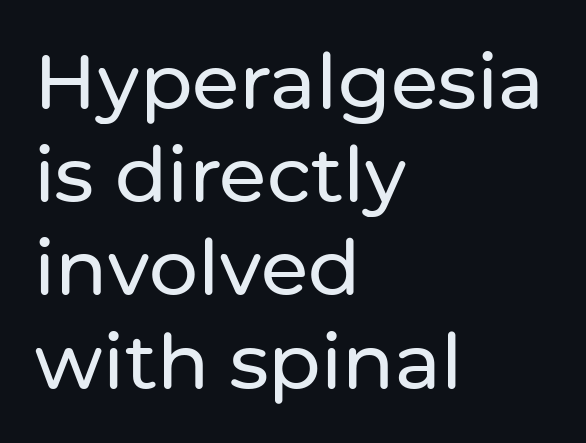
Q: Is the text italic (slanted)? A: No, it is upright.
Q: Is the typeface a serif or a sans-serif typeface? A: Sans-serif.
Q: Is the text underlined? A: No.
Q: How is the paragraph aligned? A: Left-aligned.
Q: Is the spacing between letters normal or unusually wide? A: Normal.
Q: Width (condensed, normal, or wide)? A: Normal.
Q: Stroke contrast? A: Low.
Q: x-height? A: Medium.
Q: Monospaced? A: No.
